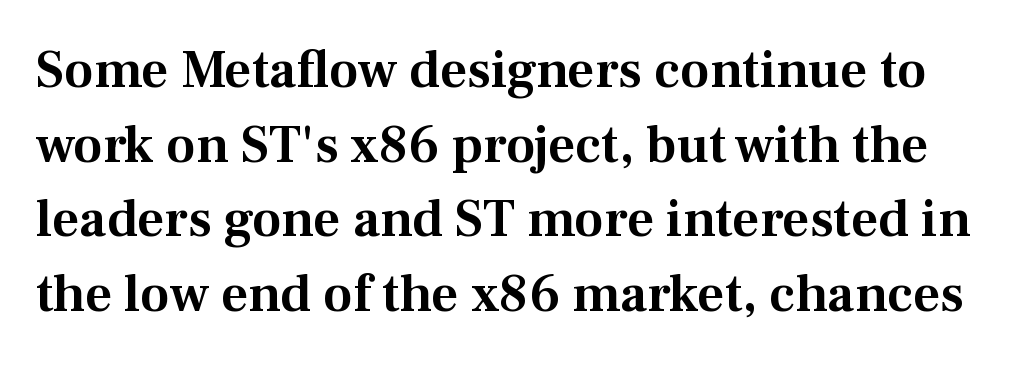
The image shows 53 px serif type, upright; set normal line spacing (1.41x), normal letter spacing, not underlined; medium stroke contrast and a medium x-height.
